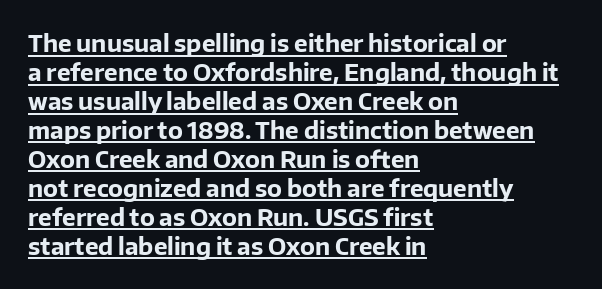
Q: Is the text bold? A: Yes.
Q: Is the text italic (slanted)? A: No, it is upright.
Q: Is the text underlined? A: Yes.
Q: How is the paragraph aligned? A: Left-aligned.
Q: Is the spacing between letters normal or unusually wide? A: Normal.
Q: Is the spacing between lines tight, normal or loose? A: Normal.
